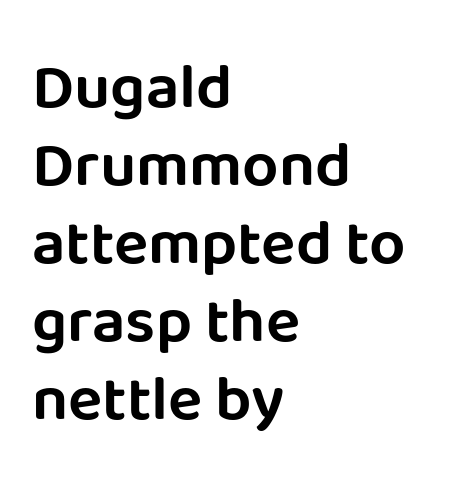
The image shows 64 px sans-serif type, upright; set left-aligned, line spacing 1.22x, normal letter spacing, not underlined; low stroke contrast and a large x-height.
